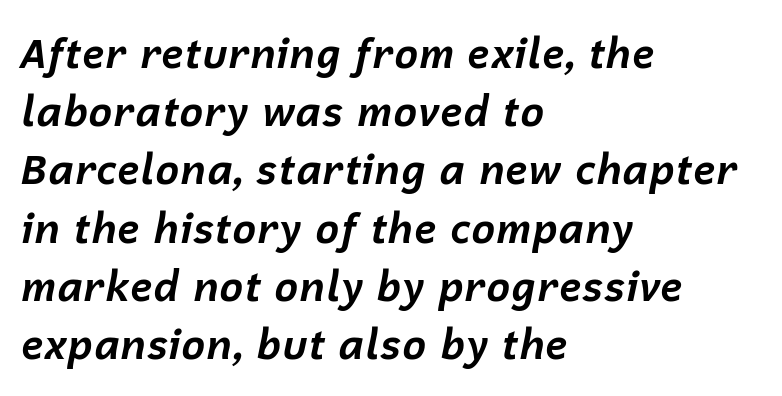
The image shows 41 px bold type, italic (leaning right); set left-aligned, normal line spacing (1.42x), normal letter spacing, not underlined; low stroke contrast and a medium x-height.
